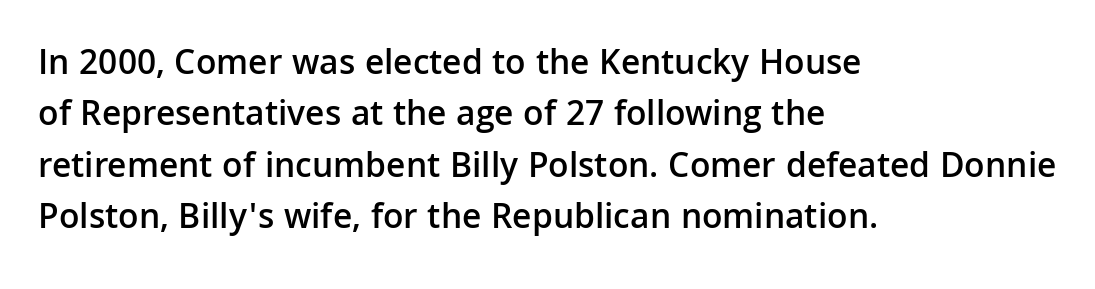
{"serif": "no", "italic": "no", "bold": "semi", "weight": "semibold", "width": "normal", "stroke_contrast": "low", "x_height": "medium", "monospaced": "no", "underline": "no", "align": "left", "line_spacing": "normal", "line_spacing_ratio": 1.43, "letter_spacing": "normal", "letter_spacing_em": 0.0, "glyph_px": 36}
